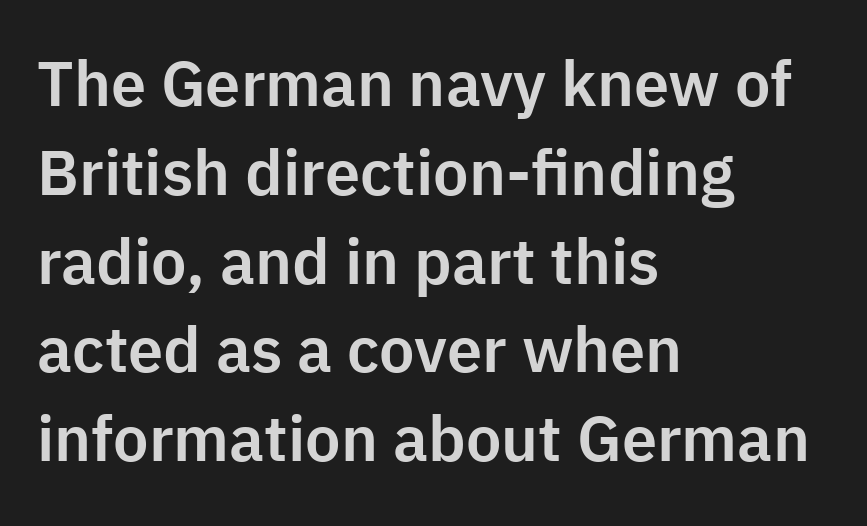
{"serif": "no", "italic": "no", "width": "normal", "stroke_contrast": "low", "x_height": "medium", "monospaced": "no", "underline": "no", "align": "left", "line_spacing": "normal", "line_spacing_ratio": 1.41, "letter_spacing": "normal", "letter_spacing_em": 0.0, "glyph_px": 63}
